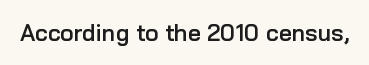
No extra tracking has been applied to these lines. The area under the type is left untouched. Weight: semibold (demi). If you drew a line through each stem, it would be perfectly vertical.
